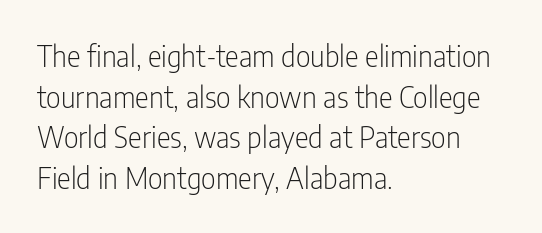
{"serif": "no", "italic": "no", "bold": "no", "weight": "light", "width": "condensed", "stroke_contrast": "low", "x_height": "medium", "monospaced": "no", "underline": "no", "align": "left", "line_spacing": "normal", "line_spacing_ratio": 1.4, "letter_spacing": "normal", "letter_spacing_em": 0.0, "glyph_px": 29}
